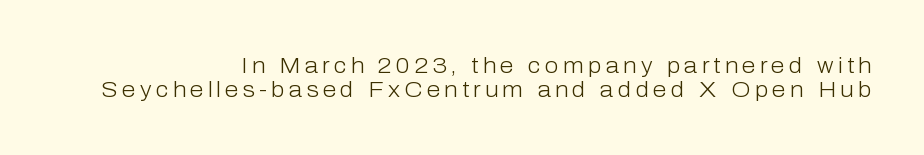
Lines of text with bare space underneath. Every character sits straight up, as roman type does. Rows of type sit shoulder to shoulder in the vertical direction. Typeset ragged left — the right edge is the straight one. Heft: none added — not bold.
